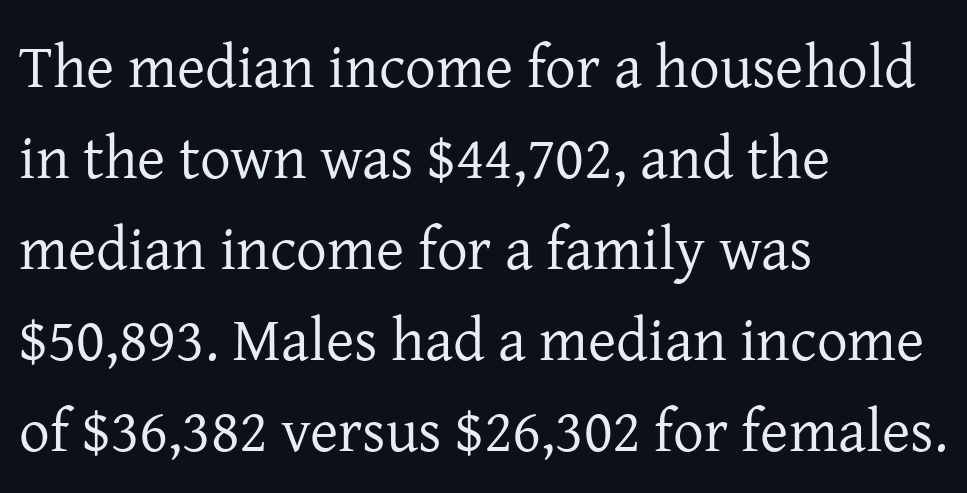
The image shows 61 px regular-weight serif type, upright; set left-aligned, normal line spacing (1.49x), normal letter spacing, not underlined; low stroke contrast and a medium x-height.
